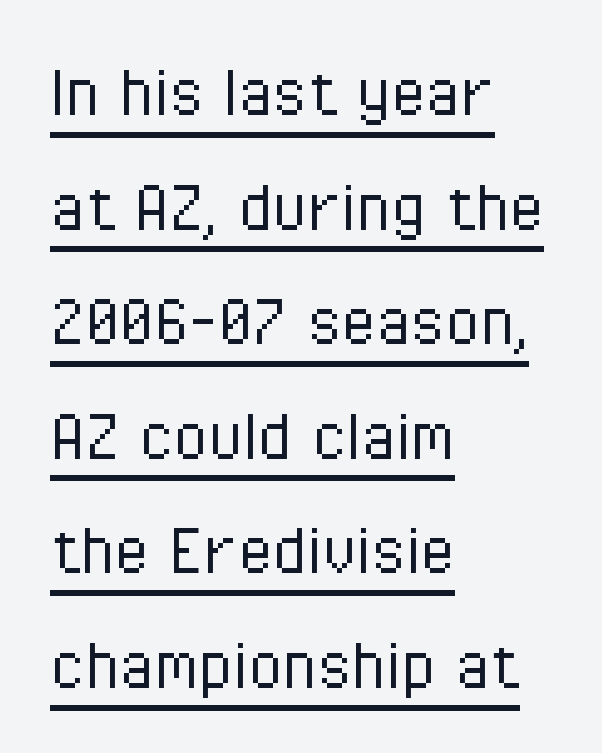
What kind of face is this? One without serifs — a sans. You could call the tracking neutral — neither tight nor loose. Left-aligned paragraph, ragged on the right. Think standard paragraph weight, or any step lighter than that. Line spacing here is normal. Is this a fixed-width face? No — the glyphs have proportional, varying widths.
